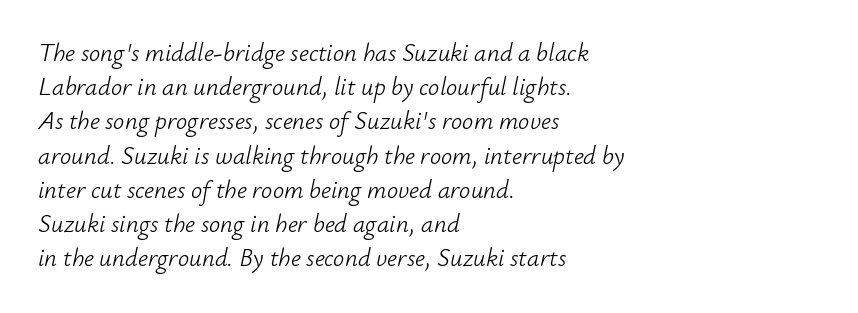
{"italic": "yes", "lean": "right", "slant_degrees": 12, "bold": "no", "underline": "no", "align": "left", "line_spacing": "normal", "line_spacing_ratio": 1.37, "letter_spacing": "normal", "letter_spacing_em": 0.0, "glyph_px": 25}
